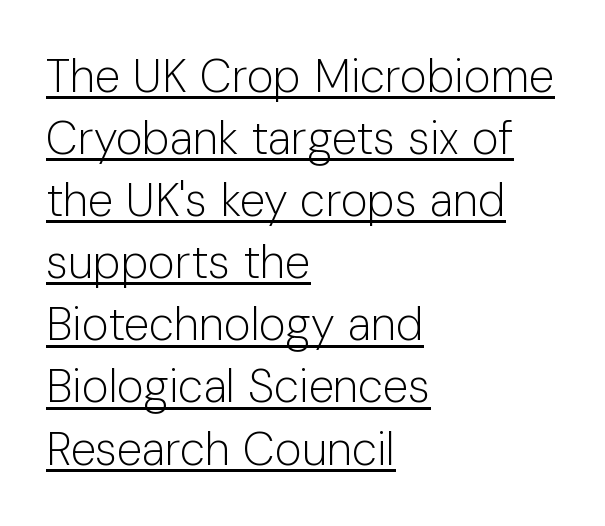
Casual observation: everything's shoved over to the left. Looks like regular typesetting: each glyph gets only the width it needs. The horizontal fit of the characters is conventional and even. The lettering is marked with a stroke running underneath it.
